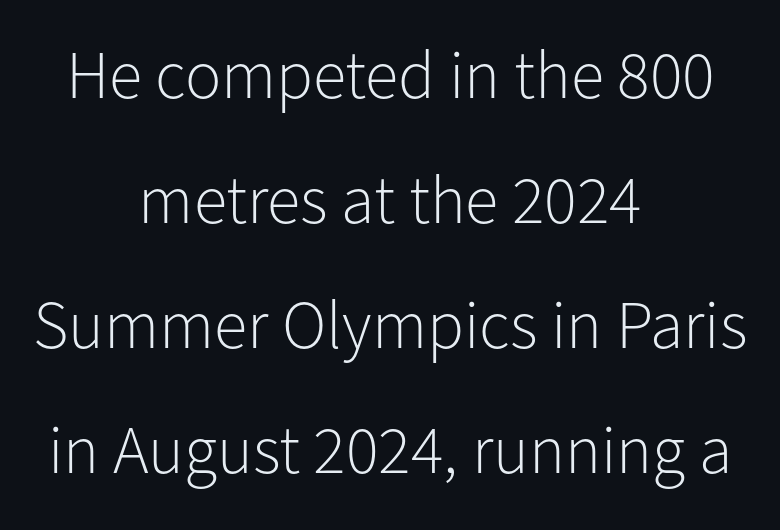
The image shows 68 px light sans-serif type, upright; set centered, line spacing 1.84x, normal letter spacing, not underlined; low stroke contrast and a medium x-height.
